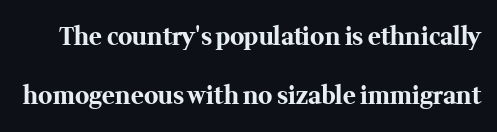
The image shows 24 px bold type, upright; set loose line spacing (2.47x), normal letter spacing, not underlined.
